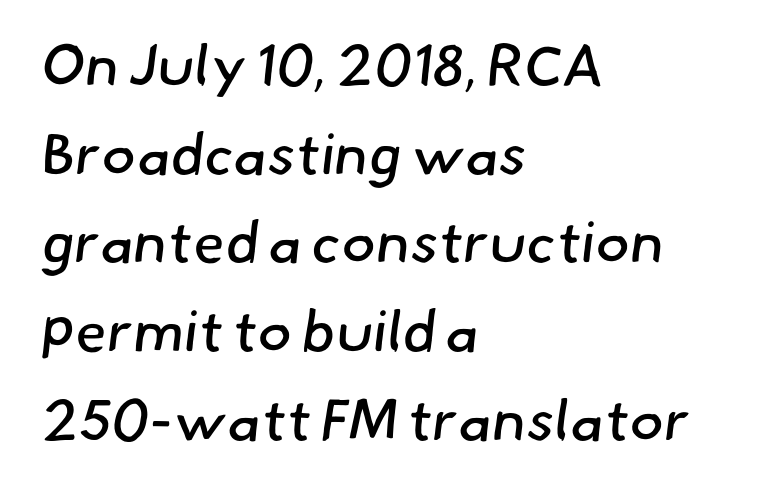
{"serif": "no", "bold": "no", "weight": "regular", "width": "normal", "stroke_contrast": "low", "x_height": "small", "monospaced": "no", "underline": "no", "align": "left", "line_spacing": "normal", "line_spacing_ratio": 1.53, "letter_spacing": "normal", "letter_spacing_em": 0.0, "glyph_px": 58}
